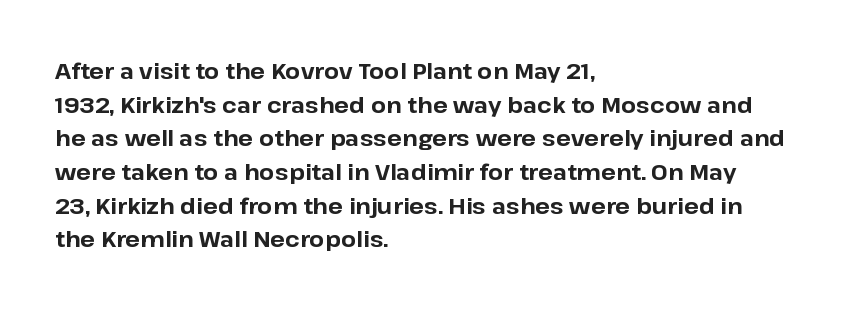
Q: Is the text bold? A: Yes.
Q: Is the text italic (slanted)? A: No, it is upright.
Q: Is the text underlined? A: No.
Q: How is the paragraph aligned? A: Left-aligned.
Q: Is the spacing between letters normal or unusually wide? A: Normal.
Q: Is the spacing between lines tight, normal or loose? A: Normal.
